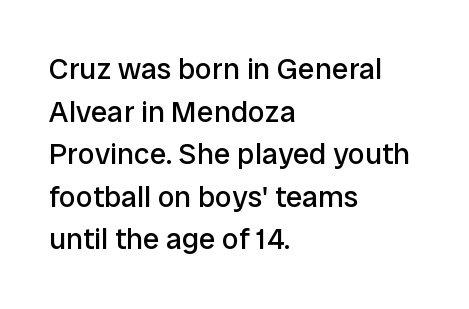
The specimen reads as upright at a glance. Inter-character spacing is left at the font's built-in metrics. The passage shown stacks its lines at a standard gap. The type family on display is of the sans-serif kind.
